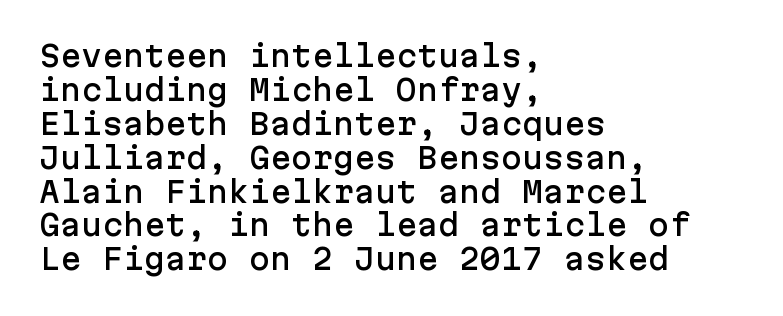
The space directly below the letters is spotless. Default kerning and tracking; the words read as compact shapes. The letters carry no serifs — their stems end cleanly without finishing strokes. Does the lettering tilt? It doesn't — this is upright.
